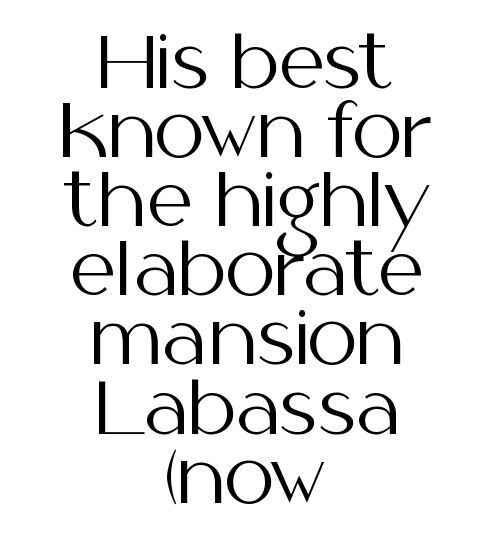
{"serif": "no", "italic": "no", "bold": "no", "weight": "regular", "width": "normal", "stroke_contrast": "medium", "x_height": "medium", "monospaced": "no", "underline": "no", "align": "center", "line_spacing": "tight", "line_spacing_ratio": 0.96, "letter_spacing": "normal", "letter_spacing_em": 0.0, "glyph_px": 72}
